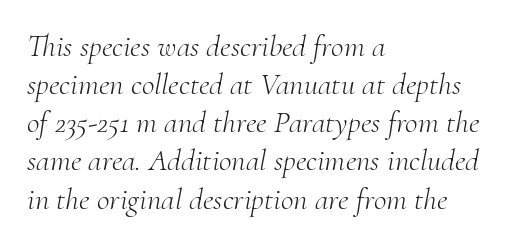
The image shows 31 px light serif type, italic (leaning right); set left-aligned, line spacing 1.23x, normal letter spacing, not underlined; medium stroke contrast and a small x-height.
